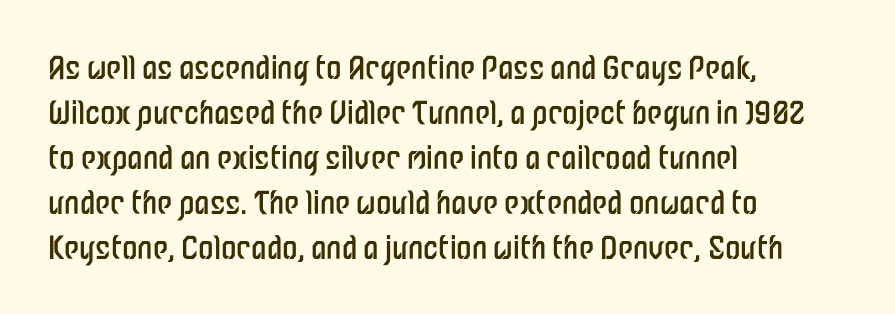
The image shows 31 px regular-weight, condensed sans-serif type, upright; set left-aligned, normal line spacing (1.45x), normal letter spacing, not underlined; low stroke contrast and a medium x-height.
